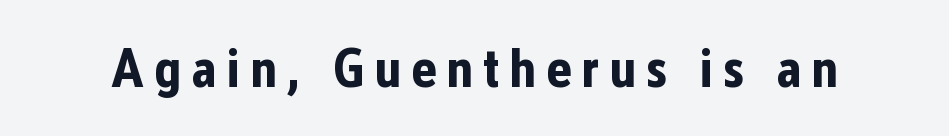
Every letter is thick-stroked: bold, no question. It's the straight-up-and-down kind of type. Note the varied advance widths — an 'i' is clearly narrower than an 'm'. In terms of letterform style, serifs are entirely absent. Lines of text with bare space underneath.
